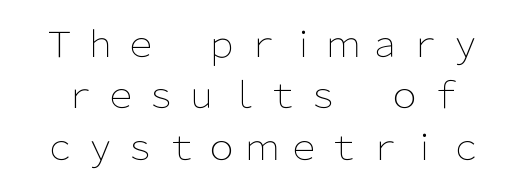
The image shows 35 px light sans-serif type, upright; set normal line spacing (1.47x), not underlined; low stroke contrast and a medium x-height.
